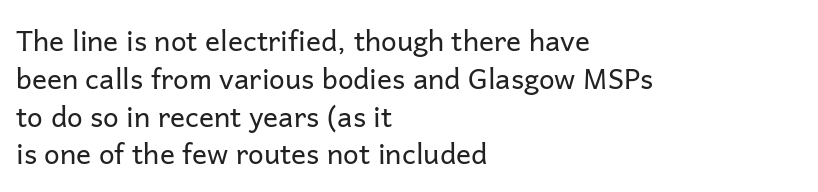
Q: Is the text bold? A: No.
Q: Is the text italic (slanted)? A: No, it is upright.
Q: Is the typeface a serif or a sans-serif typeface? A: Sans-serif.
Q: Is the text underlined? A: No.
Q: How is the paragraph aligned? A: Left-aligned.
Q: Is the spacing between letters normal or unusually wide? A: Normal.
Q: Is the spacing between lines tight, normal or loose? A: Normal.
Q: Width (condensed, normal, or wide)? A: Normal.
Q: Stroke contrast? A: Low.
Q: x-height? A: Medium.
Q: Monospaced? A: No.
